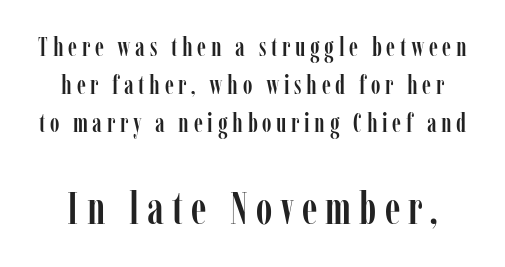
{"serif": "yes", "italic": "no", "width": "condensed", "stroke_contrast": "low", "x_height": "medium", "monospaced": "no", "underline": "no", "line_spacing": "normal", "line_spacing_ratio": 1.46, "larger_block": "second", "size_ratio": 1.73, "glyph_px": 45}
